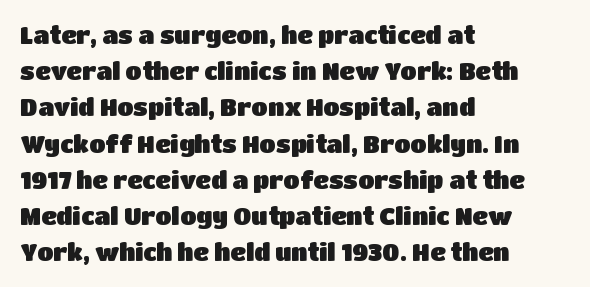
Q: Is the text italic (slanted)? A: No, it is upright.
Q: Is the text underlined? A: No.
Q: How is the paragraph aligned? A: Left-aligned.
Q: Is the spacing between letters normal or unusually wide? A: Normal.
Q: Is the spacing between lines tight, normal or loose? A: Normal.
